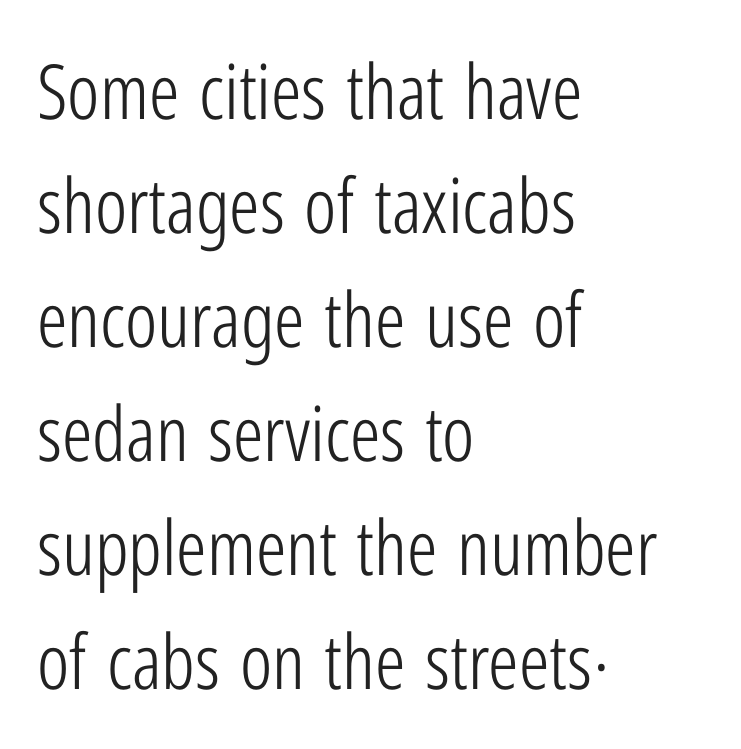
This rendering leaves character spacing at its baseline value. The rendering anchors every line to the left-hand side. Ascenders rise straight up at ninety degrees. Varying glyph widths throughout — classic text-font behaviour. The rendering shows plain stroke endings on the letterforms — a sans-serif design. Bare-footed words on every line.
